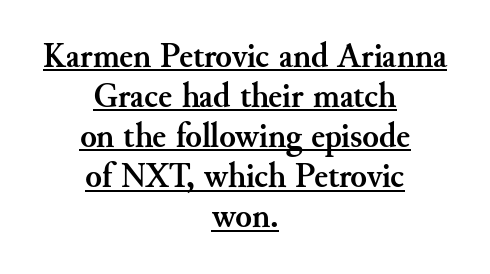
The gaps between neighbouring characters are ordinary and unremarkable. The letters stand upright; this is a roman face. Typographically, this falls in the serif category. Here the designer chose a conventional face with non-uniform glyph widths. Is there an underline? Yes — a line sits under the letters.
